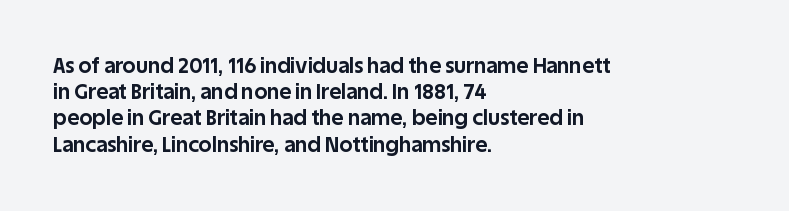
Does the weight exceed regular? Yes, all the way to bold. A typesetter would mark this as roman, not italic. The glyphs are unaccompanied by any horizontal stroke below them. Interline gaps are of average width in this sample. The horizontal fit of the characters is conventional and even.
